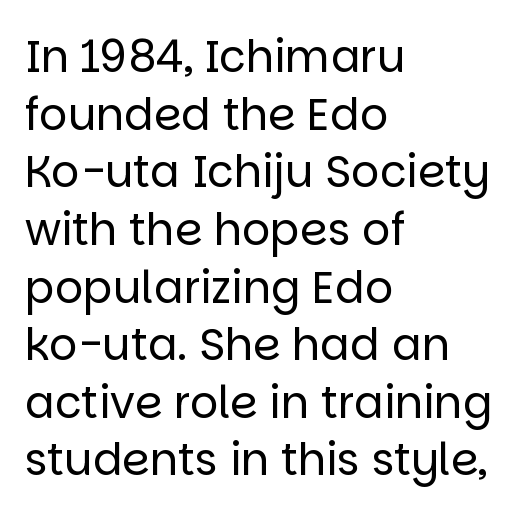
Q: Is the text bold? A: No.
Q: Is the text italic (slanted)? A: No, it is upright.
Q: Is the typeface a serif or a sans-serif typeface? A: Sans-serif.
Q: Is the text underlined? A: No.
Q: How is the paragraph aligned? A: Left-aligned.
Q: Is the spacing between letters normal or unusually wide? A: Normal.
Q: Is the spacing between lines tight, normal or loose? A: Normal.
Q: Width (condensed, normal, or wide)? A: Normal.
Q: Stroke contrast? A: Low.
Q: x-height? A: Large.
Q: Monospaced? A: No.
